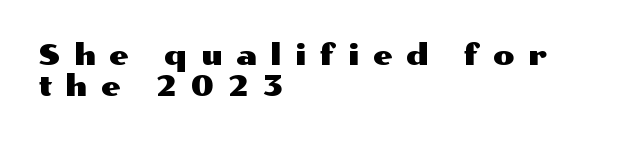
Q: Is the text italic (slanted)? A: No, it is upright.
Q: Is the typeface a serif or a sans-serif typeface? A: Sans-serif.
Q: Is the text underlined? A: No.
Q: How is the paragraph aligned? A: Left-aligned.
Q: Is the spacing between letters normal or unusually wide? A: Unusually wide.
Q: Is the spacing between lines tight, normal or loose? A: Tight.
Q: Width (condensed, normal, or wide)? A: Wide.
Q: Stroke contrast? A: Medium.
Q: x-height? A: Medium.
Q: Monospaced? A: No.
